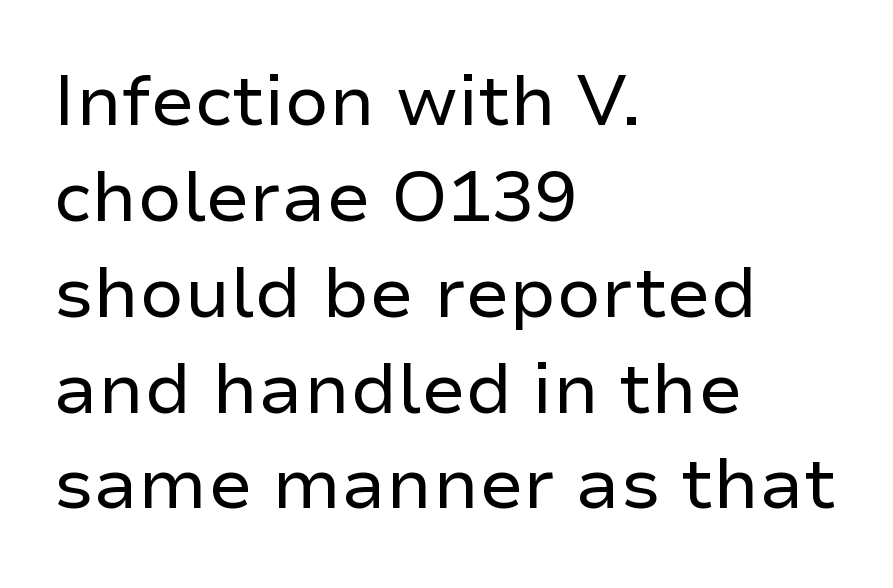
{"serif": "no", "italic": "no", "bold": "no", "weight": "regular", "width": "normal", "stroke_contrast": "low", "x_height": "medium", "monospaced": "no", "underline": "no", "align": "left", "line_spacing": "normal", "line_spacing_ratio": 1.35, "letter_spacing": "normal", "letter_spacing_em": 0.0, "glyph_px": 71}
